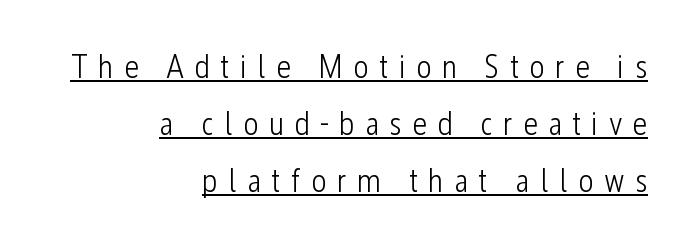
Q: Is the text bold? A: No.
Q: Is the text italic (slanted)? A: No, it is upright.
Q: Is the typeface a serif or a sans-serif typeface? A: Sans-serif.
Q: Is the text underlined? A: Yes.
Q: How is the paragraph aligned? A: Right-aligned.
Q: Is the spacing between letters normal or unusually wide? A: Unusually wide.
Q: Width (condensed, normal, or wide)? A: Condensed.
Q: Stroke contrast? A: Low.
Q: x-height? A: Medium.
Q: Monospaced? A: No.
